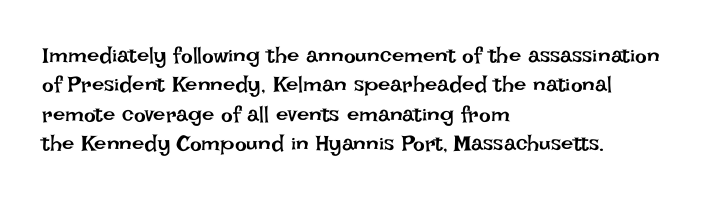
Bare-footed words on every line. Every stem runs plumb, perpendicular to the baseline. The typesetting does not lean heavy: it is not bold. Tracking value appears to be zero — textbook default spacing. The vertical gap from one line to the next is medium.
